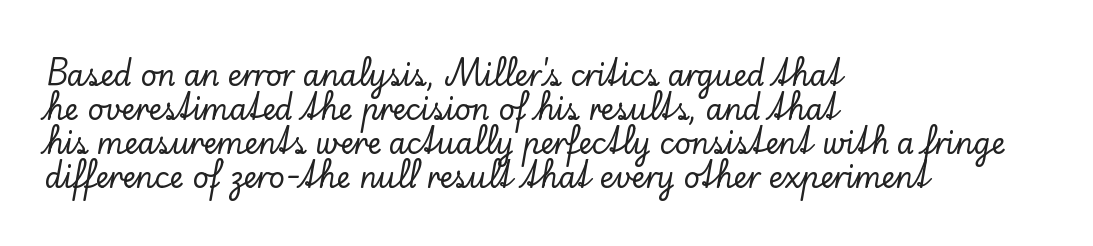
You could call the tracking neutral — neither tight nor loose. The string is rendered with underlining switched off. Yep, those are serifs on the letters.
